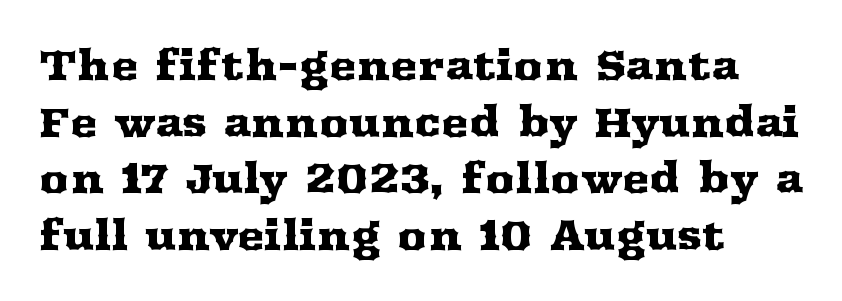
Q: Is the text italic (slanted)? A: No, it is upright.
Q: Is the typeface a serif or a sans-serif typeface? A: Serif.
Q: Is the text underlined? A: No.
Q: How is the paragraph aligned? A: Left-aligned.
Q: Is the spacing between letters normal or unusually wide? A: Normal.
Q: Is the spacing between lines tight, normal or loose? A: Normal.
Q: Width (condensed, normal, or wide)? A: Wide.
Q: Stroke contrast? A: Medium.
Q: x-height? A: Medium.
Q: Monospaced? A: No.
